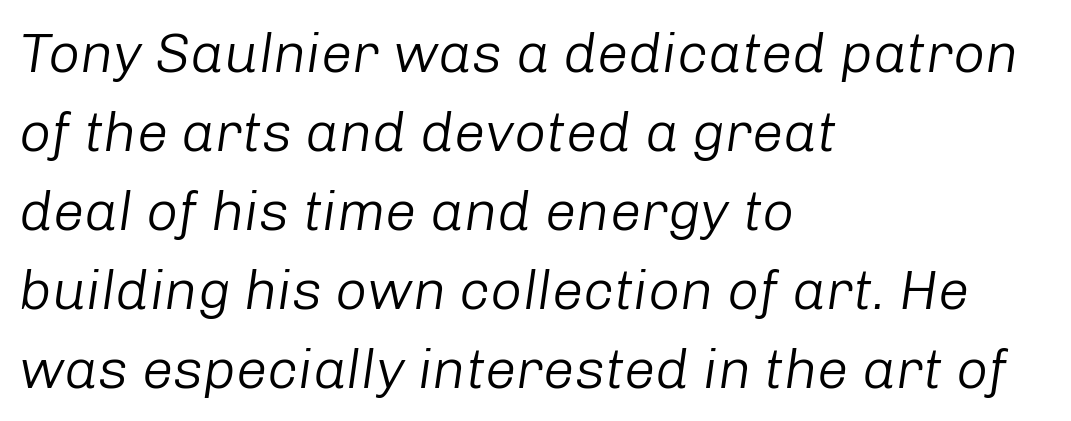
Q: Is the text bold? A: No.
Q: Is the text italic (slanted)? A: Yes, it leans right by about 8 degrees.
Q: Is the text underlined? A: No.
Q: How is the paragraph aligned? A: Left-aligned.
Q: Is the spacing between letters normal or unusually wide? A: Normal.
Q: Is the spacing between lines tight, normal or loose? A: Normal.
Q: Width (condensed, normal, or wide)? A: Normal.
Q: Stroke contrast? A: Low.
Q: x-height? A: Medium.
Q: Monospaced? A: No.
